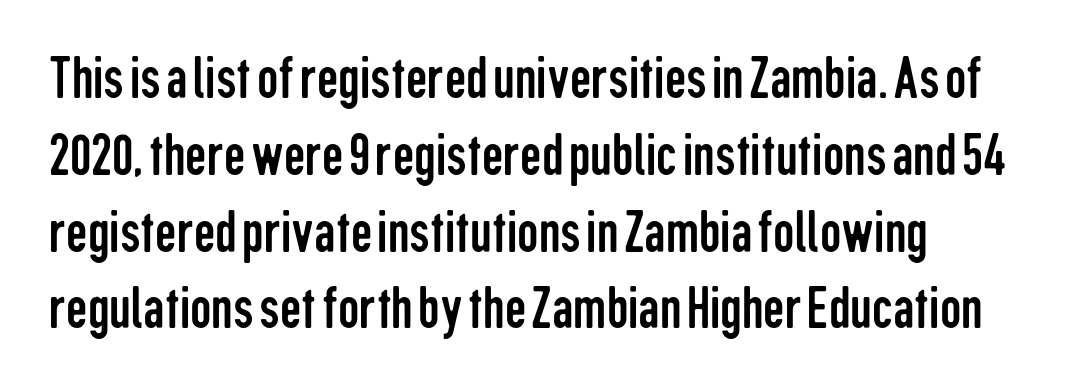
The passage shown has conventional tracking throughout. The type sits square on the baseline with zero lean. This sample has the flowing, uneven cadence of proportional lettering. The passage shown is not bold in any degree.
